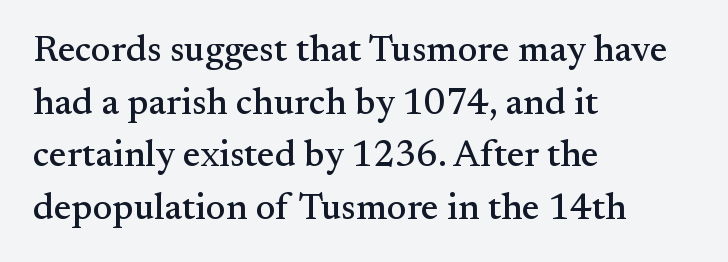
Inter-character spacing is left at the font's built-in metrics. Character widths vary here, with narrow letters taking less room than wide ones. Alignment: flush left. Regarding serifs, this sample has them. Nobody drew a line under any word here.
